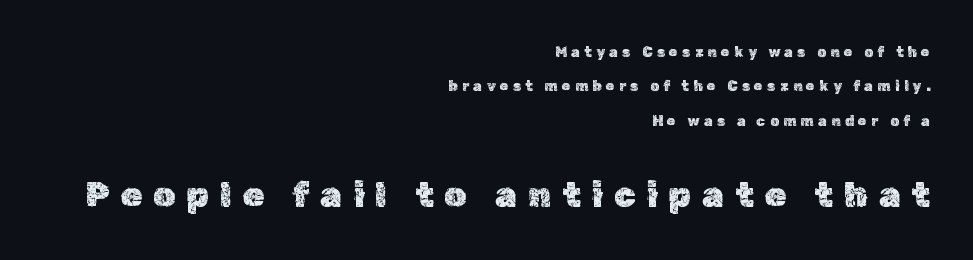
Q: Is the text italic (slanted)? A: No, it is upright.
Q: Is the text underlined? A: No.
Q: How is the paragraph aligned? A: Right-aligned.
Q: Is the spacing between letters normal or unusually wide? A: Unusually wide.
Q: Is the spacing between lines tight, normal or loose? A: Loose.
Q: Which block of text is set in a larger size, the first (top) or the second (bottom)? A: The second (bottom) one.
Q: Width (condensed, normal, or wide)? A: Normal.
Q: x-height? A: Medium.
Q: Monospaced? A: No.
